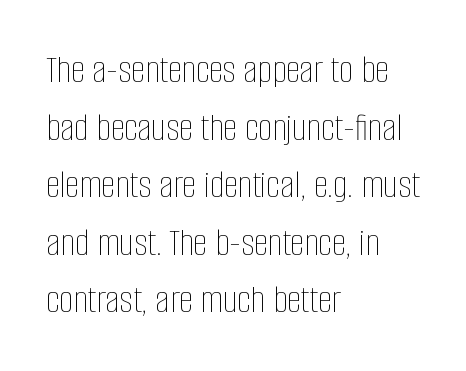
{"italic": "no", "bold": "no", "weight": "thin", "width": "condensed", "stroke_contrast": "low", "x_height": "large", "monospaced": "no", "underline": "no", "align": "left", "line_spacing": "normal", "line_spacing_ratio": 1.44, "letter_spacing": "normal", "letter_spacing_em": 0.0, "glyph_px": 40}
